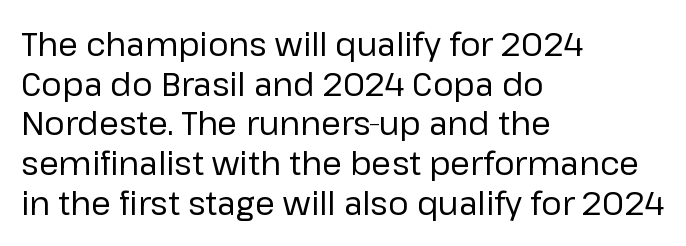
The image shows 32 px regular-weight sans-serif type, upright; set left-aligned, line spacing 1.24x, normal letter spacing, not underlined; low stroke contrast and a medium x-height.
